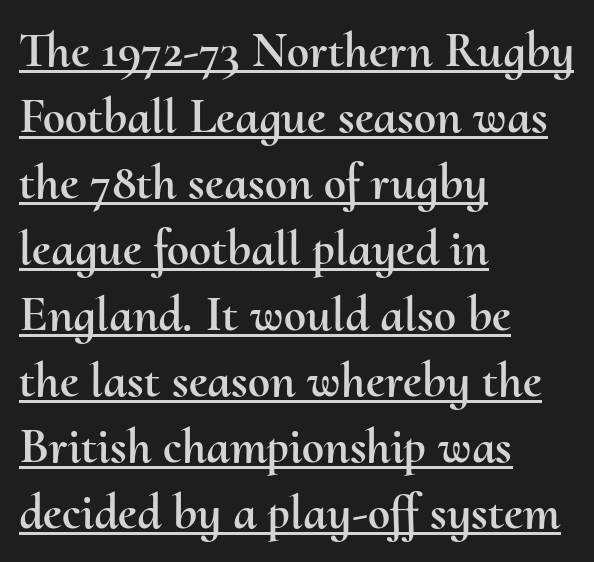
The image shows 50 px text type, upright; set left-aligned, normal line spacing (1.32x), normal letter spacing, underlined; medium stroke contrast and a small x-height.
